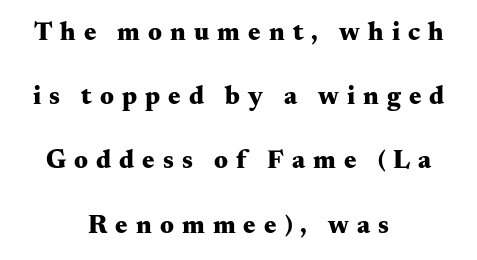
The image shows 26 px bold type, upright; set centered, loose line spacing (2.47x), unusually wide letter spacing (+0.31 em), not underlined.
